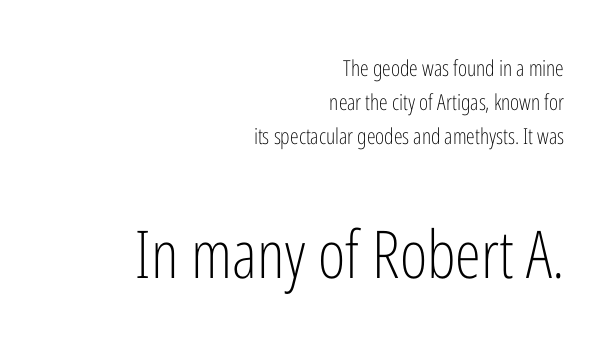
The image shows 66 px light, condensed sans-serif type, upright; set right-aligned, normal line spacing (1.55x), normal letter spacing, not underlined; the second (bottom) block is 3.0x larger; low stroke contrast and a medium x-height.
